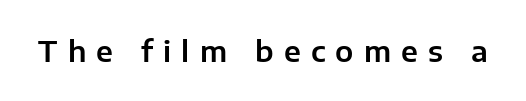
Rendered with straight, roman letterforms. Examine the stroke ends and you'll find no serifs. Here the designer chose a conventional face with non-uniform glyph widths. Does extra space separate the letters? Yes, quite a lot of it.
